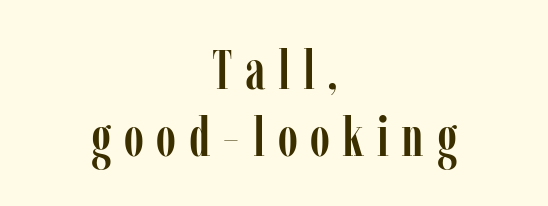
The image shows 55 px condensed serif type, upright; set centered, line spacing 1.21x, unusually wide letter spacing (+0.23 em), not underlined; low stroke contrast and a medium x-height.
